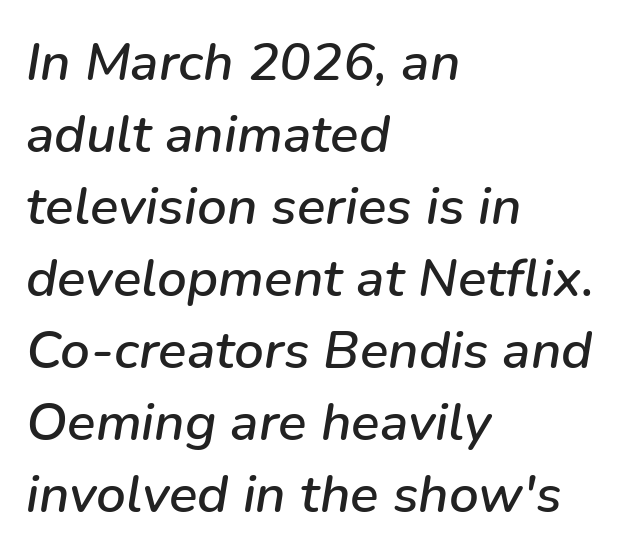
Note the varied advance widths — an 'i' is clearly narrower than an 'm'. Style check: oblique. Leading: standard. Short and long lines alike share a common starting point at left. The type is set solid horizontally, with unmodified tracking.
